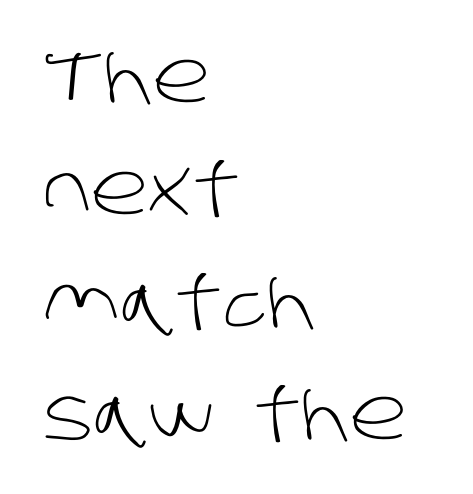
Q: Is the text bold? A: No.
Q: Is the typeface a serif or a sans-serif typeface? A: Sans-serif.
Q: Is the text underlined? A: No.
Q: How is the paragraph aligned? A: Left-aligned.
Q: Is the spacing between letters normal or unusually wide? A: Normal.
Q: Is the spacing between lines tight, normal or loose? A: Normal.
Q: Width (condensed, normal, or wide)? A: Normal.
Q: Stroke contrast? A: Low.
Q: x-height? A: Large.
Q: Monospaced? A: No.
